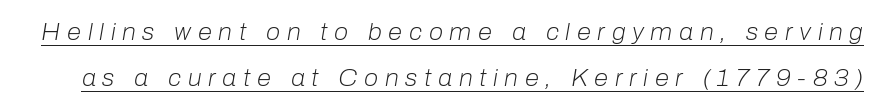
Q: Is the text bold? A: No.
Q: Is the text italic (slanted)? A: Yes, it leans right by about 10 degrees.
Q: Is the text underlined? A: Yes.
Q: Is the spacing between letters normal or unusually wide? A: Unusually wide.
Q: Is the spacing between lines tight, normal or loose? A: Loose.
